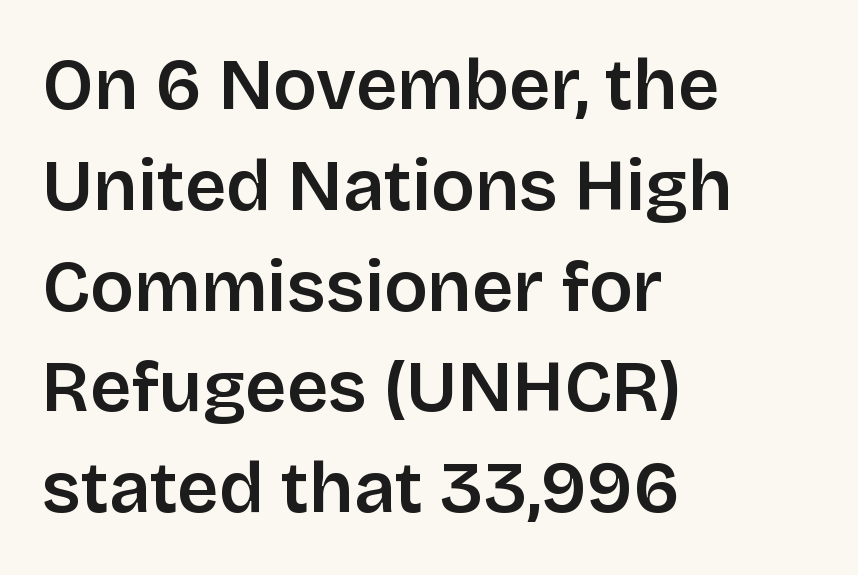
{"serif": "no", "italic": "no", "bold": "semi", "weight": "semibold", "width": "normal", "stroke_contrast": "low", "x_height": "large", "monospaced": "no", "underline": "no", "align": "left", "line_spacing": "normal", "line_spacing_ratio": 1.4, "letter_spacing": "normal", "letter_spacing_em": 0.0, "glyph_px": 72}
